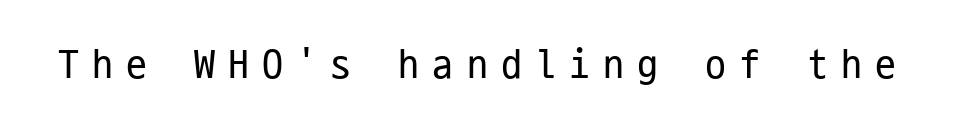
{"serif": "no", "italic": "no", "bold": "no", "weight": "regular", "width": "condensed", "stroke_contrast": "low", "x_height": "medium", "monospaced": "yes", "underline": "no", "letter_spacing": "wide", "letter_spacing_em": 0.31, "glyph_px": 42}
